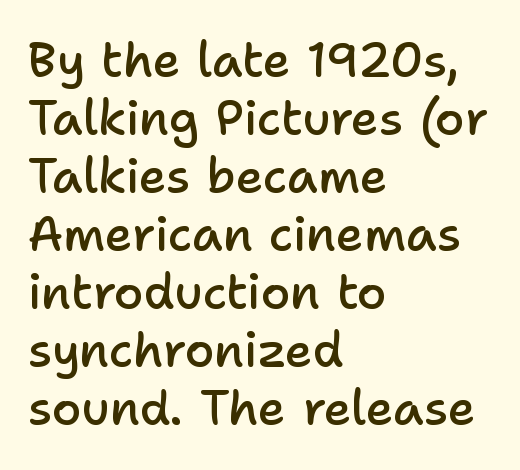
These lines are rendered in a variable-pitch font. The rendering uses a semibold face; strokes are thickened but not to full bold. Stroke terminals: plain, sans-serif. The tracking reads as untouched default to a designer's eye. Italic? Not at all — the glyphs are vertical. Where is the straight margin? On the left.
